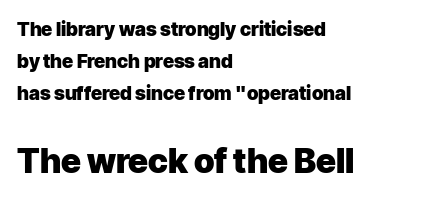
The image shows 34 px heavy sans-serif type, upright; set left-aligned, normal line spacing (1.68x), normal letter spacing, not underlined; the second (bottom) block is 1.79x larger; low stroke contrast and a medium x-height.
